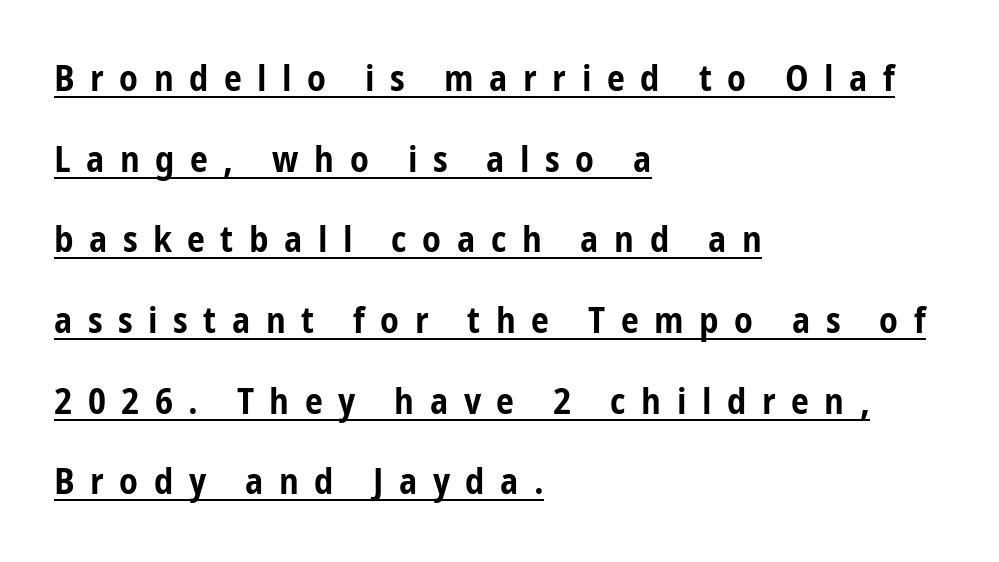
The image shows 36 px bold, condensed sans-serif type, upright; set left-aligned, loose line spacing (2.24x), unusually wide letter spacing (+0.43 em), underlined; low stroke contrast and a medium x-height.
